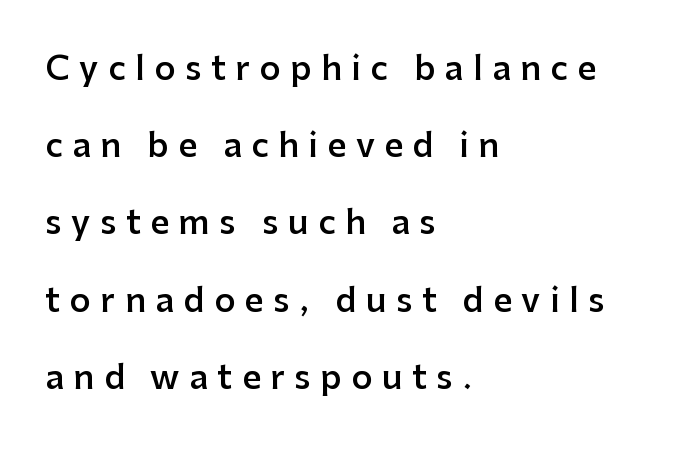
{"serif": "no", "italic": "no", "bold": "semi", "weight": "semibold", "width": "normal", "stroke_contrast": "low", "x_height": "medium", "monospaced": "no", "underline": "no", "align": "left", "line_spacing": "loose", "line_spacing_ratio": 2.34, "letter_spacing": "wide", "letter_spacing_em": 0.29, "glyph_px": 33}
